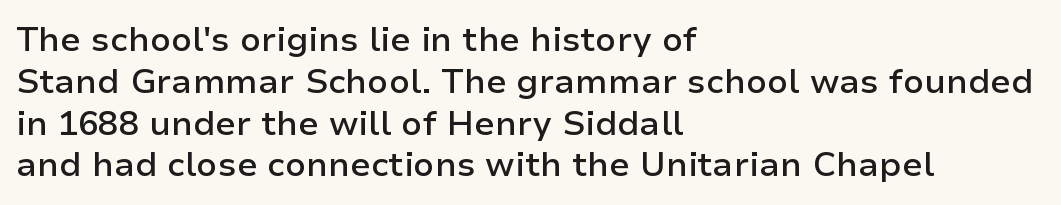
The image shows 34 px semibold sans-serif type, upright; set left-aligned, line spacing 1.23x, normal letter spacing, not underlined; low stroke contrast and a medium x-height.
